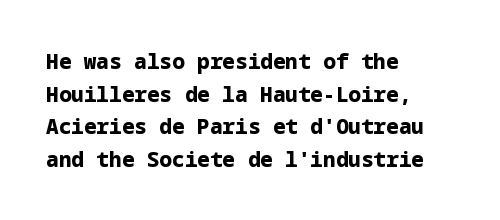
The rendering anchors every line to the left-hand side. In terms of posture, this sample is upright. This sample uses plain, unmodified letter spacing. The gap between lines stays unmarked.
